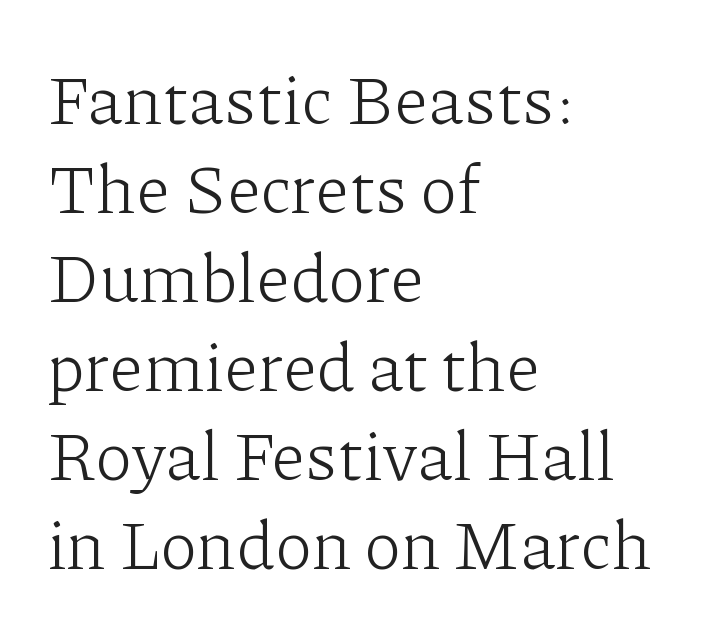
The image shows 69 px light serif type, upright; set left-aligned, normal line spacing (1.29x), normal letter spacing, not underlined; low stroke contrast and a medium x-height.
